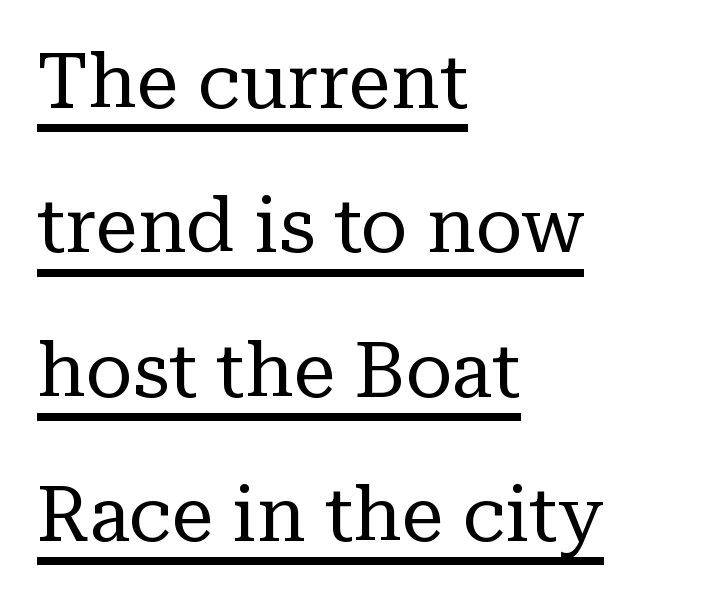
Q: Is the text bold? A: No.
Q: Is the text italic (slanted)? A: No, it is upright.
Q: Is the typeface a serif or a sans-serif typeface? A: Serif.
Q: Is the text underlined? A: Yes.
Q: How is the paragraph aligned? A: Left-aligned.
Q: Is the spacing between letters normal or unusually wide? A: Normal.
Q: Is the spacing between lines tight, normal or loose? A: Loose.
Q: Width (condensed, normal, or wide)? A: Normal.
Q: Stroke contrast? A: Low.
Q: x-height? A: Medium.
Q: Monospaced? A: No.
